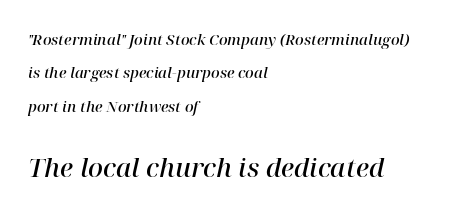
The image shows 26 px text type, italic (leaning right); set left-aligned, loose line spacing (2.22x), normal letter spacing, not underlined; the second (bottom) block is 1.73x larger.
